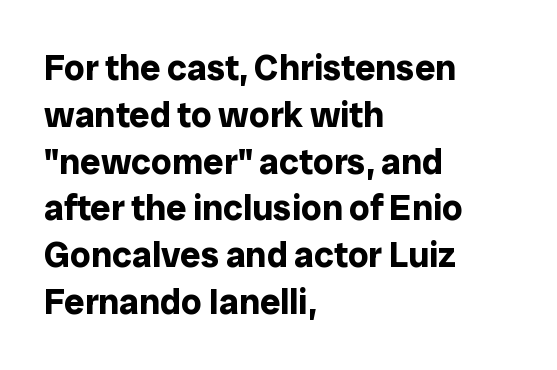
The image shows 36 px bold sans-serif type, upright; set left-aligned, normal line spacing (1.3x), normal letter spacing, not underlined; low stroke contrast and a medium x-height.
